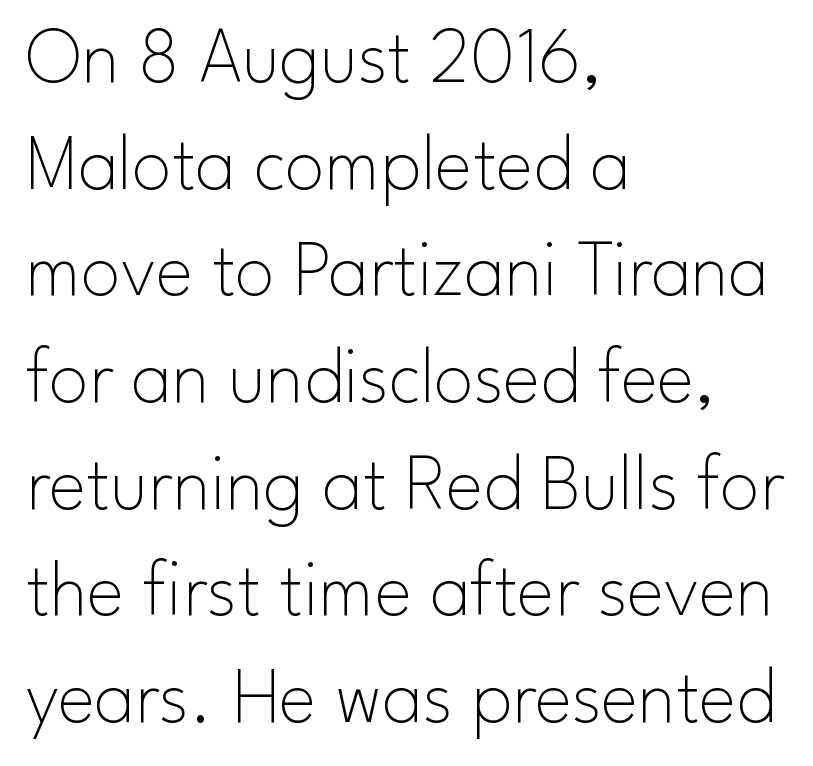
Q: Is the text bold? A: No.
Q: Is the text italic (slanted)? A: No, it is upright.
Q: Is the typeface a serif or a sans-serif typeface? A: Sans-serif.
Q: Is the text underlined? A: No.
Q: How is the paragraph aligned? A: Left-aligned.
Q: Is the spacing between letters normal or unusually wide? A: Normal.
Q: Is the spacing between lines tight, normal or loose? A: Normal.
Q: Width (condensed, normal, or wide)? A: Normal.
Q: Stroke contrast? A: Low.
Q: x-height? A: Small.
Q: Monospaced? A: No.
